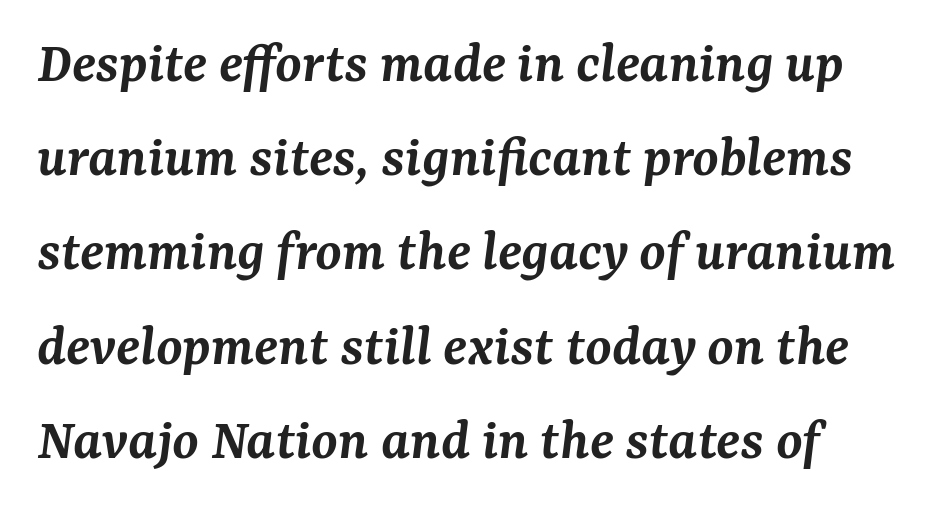
{"serif": "yes", "italic": "yes", "lean": "right", "slant_degrees": 7, "bold": "semi", "weight": "semibold", "width": "normal", "stroke_contrast": "medium", "x_height": "medium", "monospaced": "no", "underline": "no", "align": "left", "line_spacing": "normal", "line_spacing_ratio": 1.57, "letter_spacing": "normal", "letter_spacing_em": 0.0, "glyph_px": 60}
